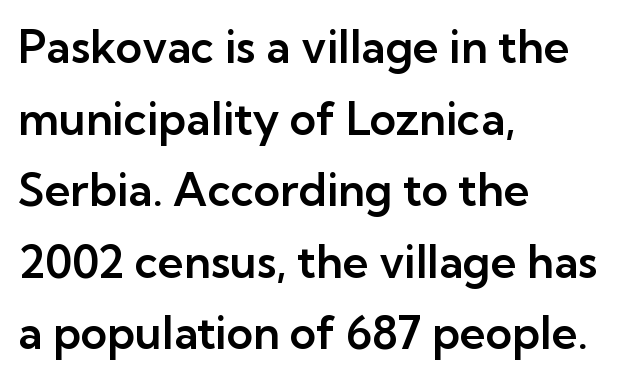
The image shows 45 px sans-serif type, upright; set left-aligned, normal line spacing (1.59x), normal letter spacing, not underlined; low stroke contrast and a medium x-height.
